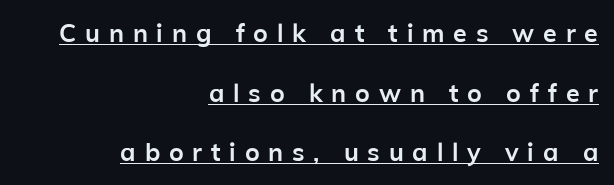
Is the type bold? Yes — the strokes are clearly thick and heavy. The ragged edge is on the left, which tells us the setting is flush right. The string is rendered with underlining switched on. The rendering inserts visible extra space after every character. Whoever set this chose breathing room over compactness in the vertical rhythm.
